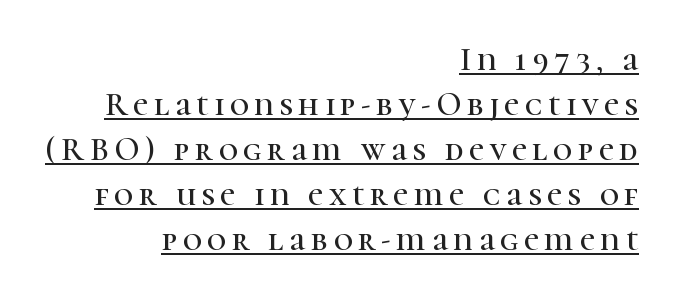
Q: Is the text italic (slanted)? A: No, it is upright.
Q: Is the typeface a serif or a sans-serif typeface? A: Serif.
Q: Is the text underlined? A: Yes.
Q: How is the paragraph aligned? A: Right-aligned.
Q: Is the spacing between lines tight, normal or loose? A: Normal.
Q: Width (condensed, normal, or wide)? A: Normal.
Q: Stroke contrast? A: High.
Q: x-height? A: Medium.
Q: Monospaced? A: No.
